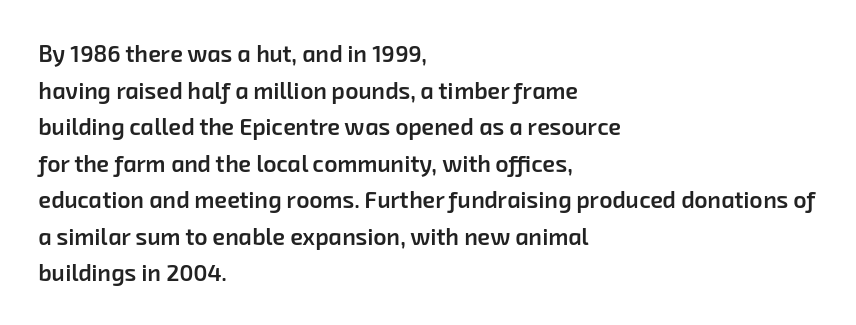
{"bold": "semi", "underline": "no", "align": "left", "line_spacing": "normal", "line_spacing_ratio": 1.59, "letter_spacing": "normal", "letter_spacing_em": 0.0, "glyph_px": 23}
